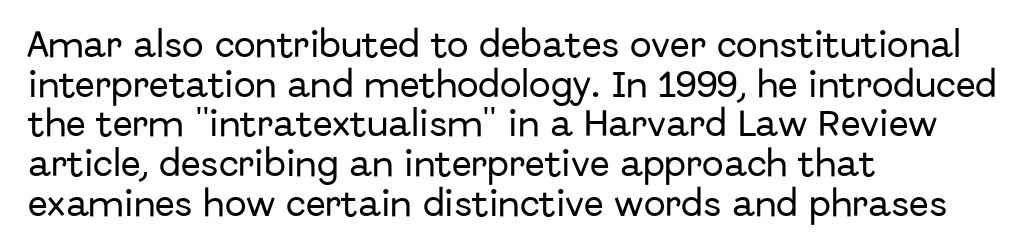
The image shows 29 px sans-serif type, upright; set left-aligned, normal line spacing (1.37x), normal letter spacing, not underlined; low stroke contrast and a medium x-height.
